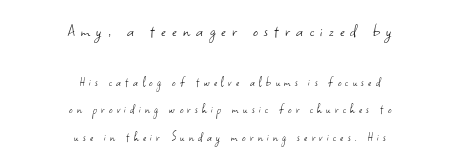
The earlier block is typeset at a bigger size than the later block. Counters stay open thanks to moderate or lighter strokes. Notice how the passage keeps no hard edge, just a central spine. Notice the wide empty band between every row — that's loose leading.
